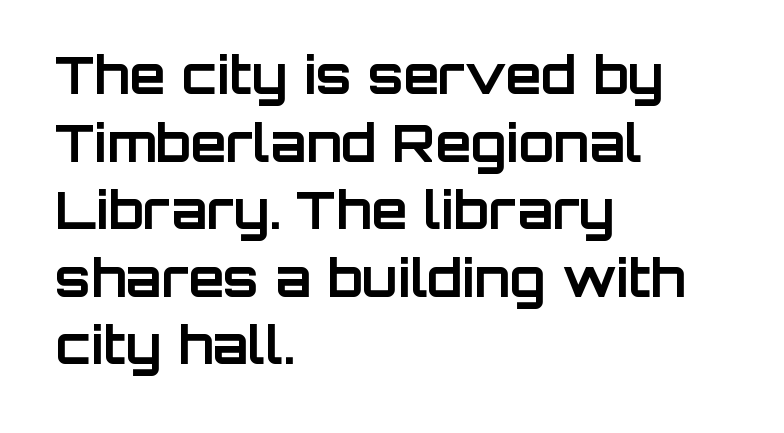
The rendering uses a bold face; every stroke is thick and dark. To sum up the face: it is a sans, with no serifs. This rendering features lettering with no underline. This sample uses an upright cut, with every glyph sitting square on the baseline. A typesetter would call this zero additional tracking. Is this a fixed-width face? No — the glyphs have proportional, varying widths.
